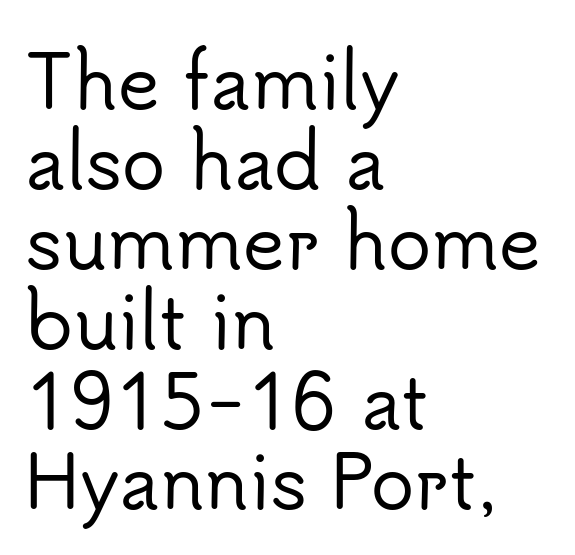
{"serif": "no", "italic": "no", "width": "normal", "stroke_contrast": "low", "x_height": "small", "monospaced": "no", "underline": "no", "align": "left", "line_spacing": "tight", "line_spacing_ratio": 1.11, "letter_spacing": "normal", "letter_spacing_em": 0.0, "glyph_px": 72}
